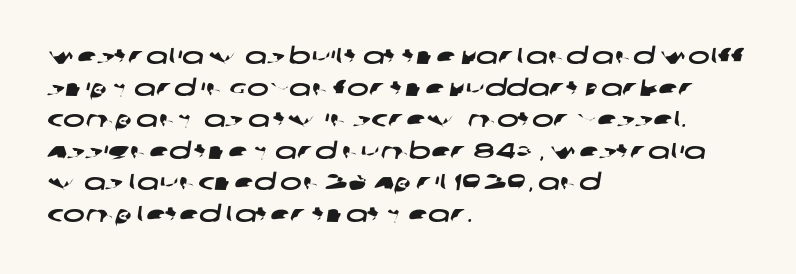
The rendering uses a moderate line-height, typical for paragraphs. A clean baseline with only descenders dipping below it. Compared with a centered layout, this one pins lines to the left instead. In terms of letterspacing, this is plain default setting.
